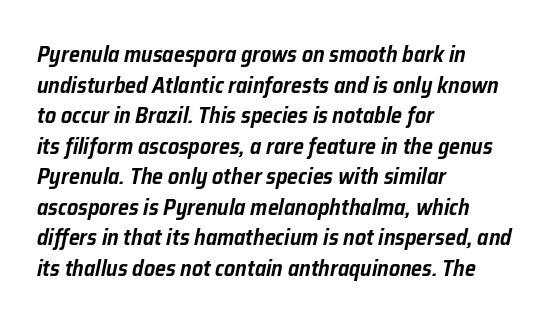
Q: Is the text italic (slanted)? A: Yes, it leans right by about 12 degrees.
Q: Is the text underlined? A: No.
Q: How is the paragraph aligned? A: Left-aligned.
Q: Is the spacing between letters normal or unusually wide? A: Normal.
Q: Is the spacing between lines tight, normal or loose? A: Normal.
